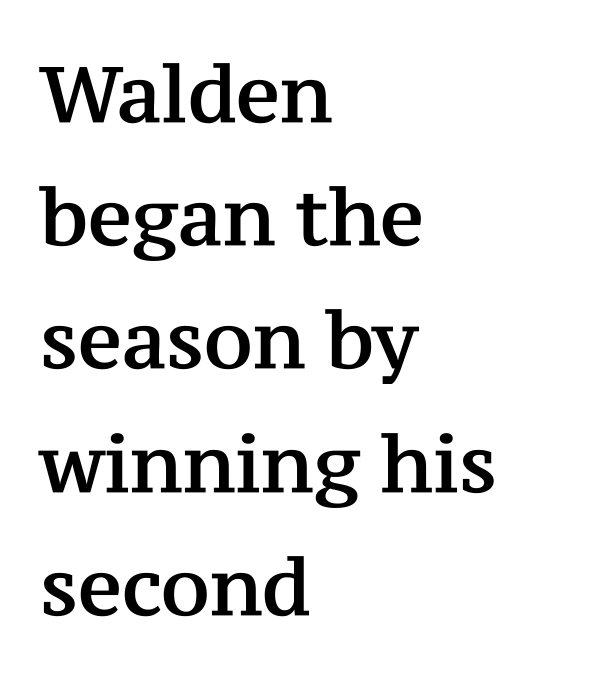
{"serif": "yes", "italic": "no", "width": "normal", "stroke_contrast": "medium", "x_height": "medium", "monospaced": "no", "underline": "no", "align": "left", "line_spacing": "normal", "line_spacing_ratio": 1.58, "letter_spacing": "normal", "letter_spacing_em": 0.0, "glyph_px": 78}
